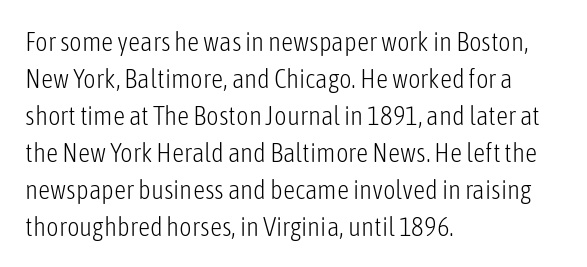
The image shows 27 px text type, upright; set left-aligned, normal line spacing (1.37x), normal letter spacing, not underlined.
